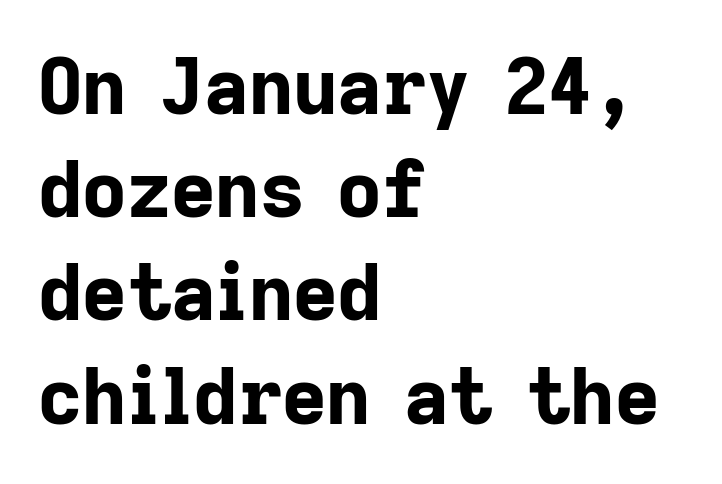
Q: Is the text bold? A: Yes.
Q: Is the text italic (slanted)? A: No, it is upright.
Q: Is the typeface a serif or a sans-serif typeface? A: Sans-serif.
Q: Is the text underlined? A: No.
Q: How is the paragraph aligned? A: Left-aligned.
Q: Is the spacing between letters normal or unusually wide? A: Normal.
Q: Is the spacing between lines tight, normal or loose? A: Normal.
Q: Width (condensed, normal, or wide)? A: Normal.
Q: Stroke contrast? A: Low.
Q: x-height? A: Medium.
Q: Monospaced? A: No.
